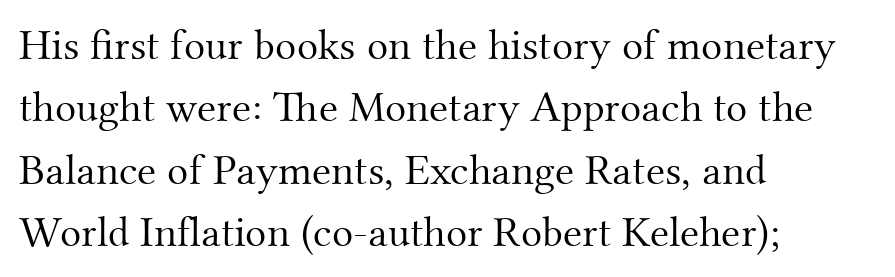
{"serif": "yes", "italic": "no", "bold": "no", "weight": "light", "width": "normal", "stroke_contrast": "medium", "x_height": "small", "monospaced": "no", "underline": "no", "align": "left", "line_spacing": "normal", "line_spacing_ratio": 1.42, "letter_spacing": "normal", "letter_spacing_em": 0.0, "glyph_px": 44}
